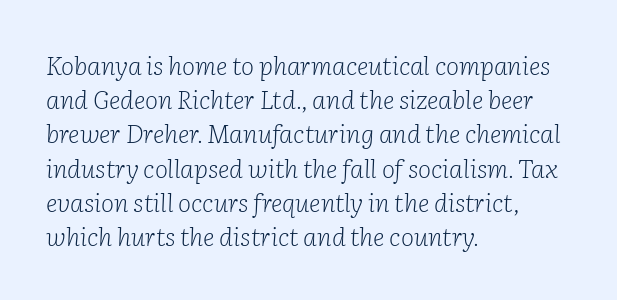
{"italic": "yes", "lean": "right", "slant_degrees": 2, "bold": "no", "underline": "no", "align": "left", "line_spacing": "normal", "line_spacing_ratio": 1.37, "letter_spacing": "normal", "letter_spacing_em": 0.0, "glyph_px": 25}
